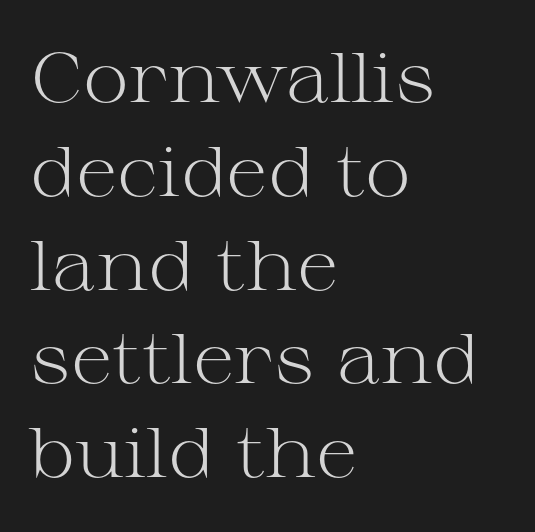
{"serif": "yes", "italic": "no", "bold": "no", "weight": "light", "width": "wide", "stroke_contrast": "medium", "x_height": "medium", "monospaced": "no", "underline": "no", "align": "left", "line_spacing": "normal", "line_spacing_ratio": 1.34, "letter_spacing": "normal", "letter_spacing_em": 0.0, "glyph_px": 70}
